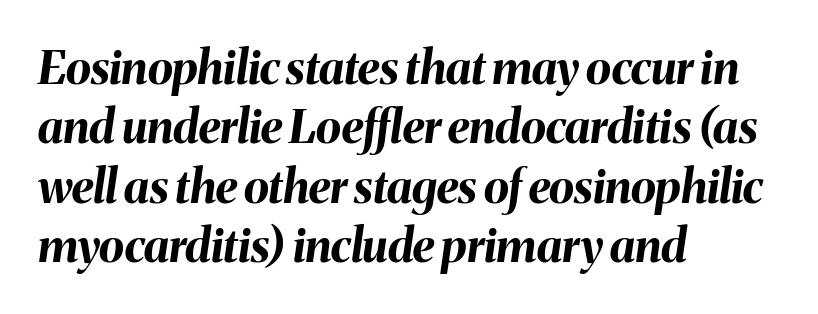
{"italic": "yes", "lean": "right", "slant_degrees": 8, "bold": "yes", "weight": "bold", "width": "normal", "stroke_contrast": "medium", "x_height": "medium", "monospaced": "no", "underline": "no", "align": "left", "line_spacing": "normal", "line_spacing_ratio": 1.29, "letter_spacing": "normal", "letter_spacing_em": 0.0, "glyph_px": 46}
